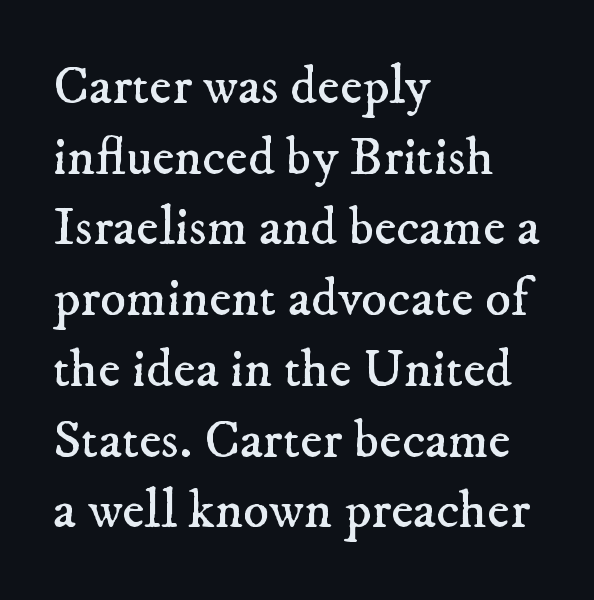
Q: Is the text bold? A: No.
Q: Is the typeface a serif or a sans-serif typeface? A: Serif.
Q: Is the text underlined? A: No.
Q: How is the paragraph aligned? A: Left-aligned.
Q: Is the spacing between letters normal or unusually wide? A: Normal.
Q: Is the spacing between lines tight, normal or loose? A: Normal.
Q: Width (condensed, normal, or wide)? A: Normal.
Q: Stroke contrast? A: Low.
Q: x-height? A: Small.
Q: Monospaced? A: No.
